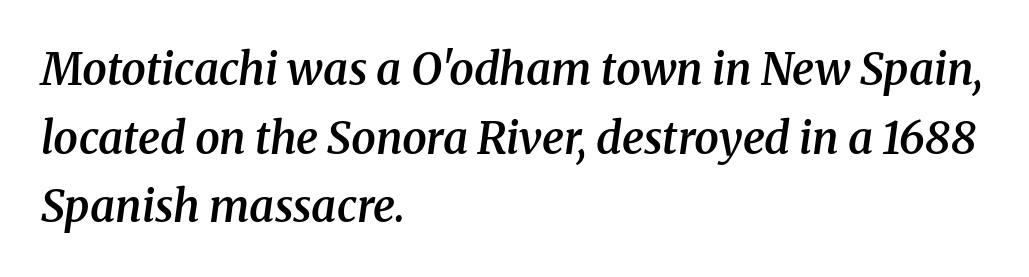
If you measured baseline to baseline, you'd find a middling distance. Between one letter and the next there's only the usual sliver of space. The area under the type is left untouched. Typographic density is moderately raised because the face is semibold. Varying glyph widths throughout — classic text-font behaviour. The typeface chosen for these lines features serifs.
